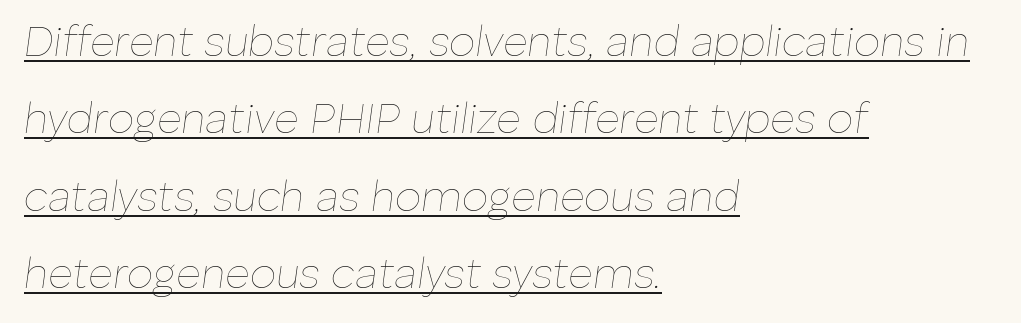
Characters follow at the spacing the type designer built in. A quiet, ordinary-to-light weight characterises the typeface. The paragraph has a hard left edge and a soft right edge. The passage shown leans; its letterforms are oblique. Proportional: the letters do not fall into vertical columns. The words here are underlined.
